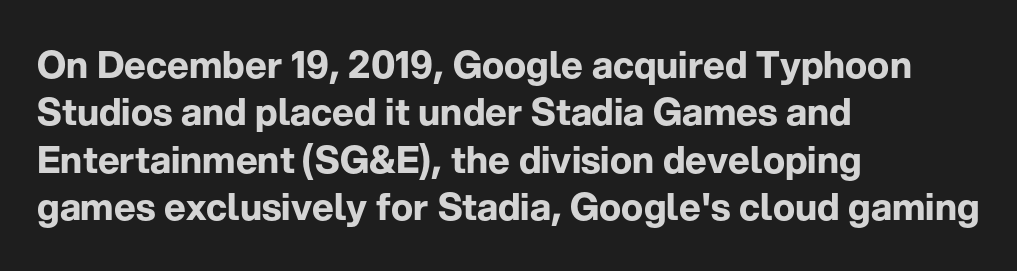
The image shows 37 px bold sans-serif type, upright; set left-aligned, normal line spacing (1.28x), normal letter spacing, not underlined; low stroke contrast and a medium x-height.
